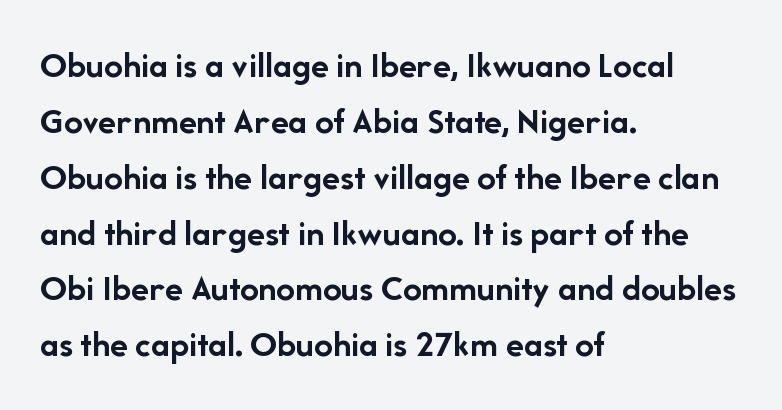
Q: Is the text bold? A: Yes.
Q: Is the text italic (slanted)? A: No, it is upright.
Q: Is the typeface a serif or a sans-serif typeface? A: Sans-serif.
Q: Is the text underlined? A: No.
Q: How is the paragraph aligned? A: Left-aligned.
Q: Is the spacing between letters normal or unusually wide? A: Normal.
Q: Is the spacing between lines tight, normal or loose? A: Normal.
Q: Width (condensed, normal, or wide)? A: Normal.
Q: Stroke contrast? A: Low.
Q: x-height? A: Medium.
Q: Monospaced? A: No.
